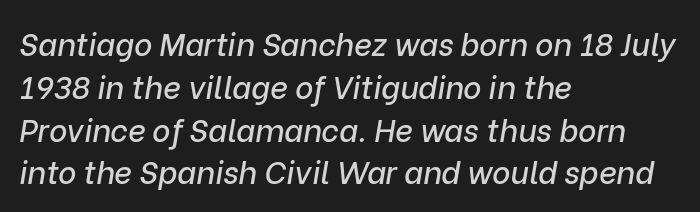
Horizontal alignment here is leftward, the default for most running prose. The rows are spaced the way most documents space them. This sample uses plain, unmodified letter spacing. Style check: oblique. No word sits above an underline.
